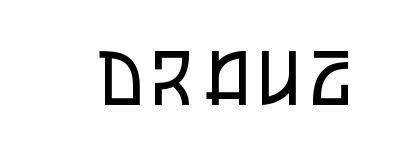
{"serif": "no", "italic": "no", "bold": "no", "weight": "regular", "width": "condensed", "stroke_contrast": "low", "x_height": "large", "monospaced": "no", "underline": "no", "glyph_px": 74}
